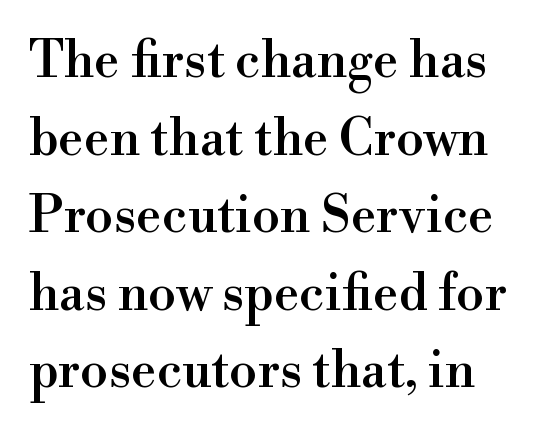
Students, note that the glyphs here touch the page at normal intervals. Do the characters align in a grid? No, the font is proportional. The text was rendered using a seriffed face with decorative stroke endings. Descenders hang freely into open space. Designer's note — italics off, roman on. The rendering uses a moderate line-height, typical for paragraphs.
